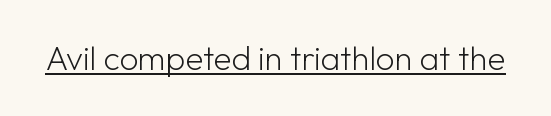
The image shows 33 px light sans-serif type, upright; set normal letter spacing, underlined; low stroke contrast and a medium x-height.
